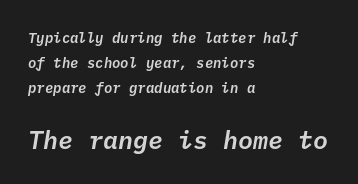
{"italic": "yes", "lean": "right", "slant_degrees": 10, "underline": "no", "align": "left", "line_spacing_ratio": 1.78, "letter_spacing": "normal", "letter_spacing_em": 0.0, "larger_block": "second", "size_ratio": 1.79, "glyph_px": 25}
